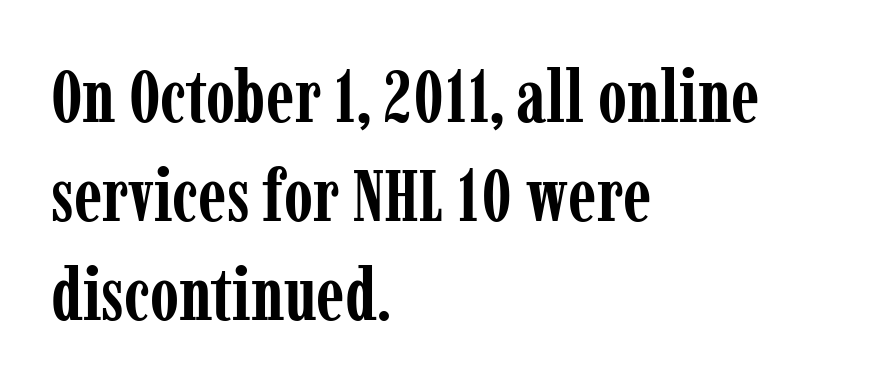
Q: Is the text bold? A: Yes.
Q: Is the text italic (slanted)? A: No, it is upright.
Q: Is the typeface a serif or a sans-serif typeface? A: Serif.
Q: Is the text underlined? A: No.
Q: How is the paragraph aligned? A: Left-aligned.
Q: Is the spacing between letters normal or unusually wide? A: Normal.
Q: Is the spacing between lines tight, normal or loose? A: Normal.
Q: Width (condensed, normal, or wide)? A: Condensed.
Q: Stroke contrast? A: Low.
Q: x-height? A: Medium.
Q: Monospaced? A: No.
